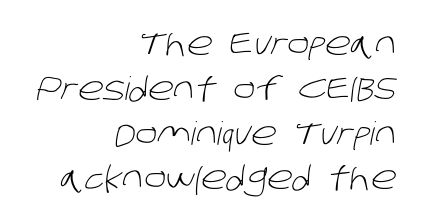
{"serif": "no", "bold": "no", "weight": "light", "width": "normal", "stroke_contrast": "low", "x_height": "large", "monospaced": "no", "underline": "no", "align": "right", "line_spacing": "normal", "line_spacing_ratio": 1.4, "letter_spacing": "normal", "letter_spacing_em": 0.0, "glyph_px": 32}
